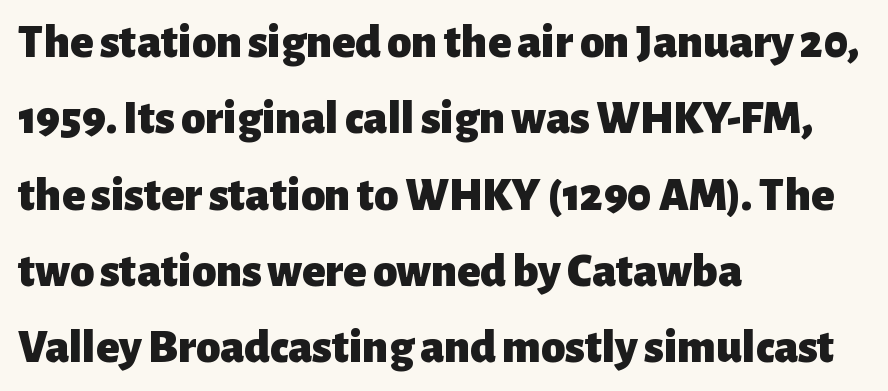
The image shows 48 px heavy sans-serif type, upright; set left-aligned, normal line spacing (1.59x), normal letter spacing, not underlined; low stroke contrast and a medium x-height.
